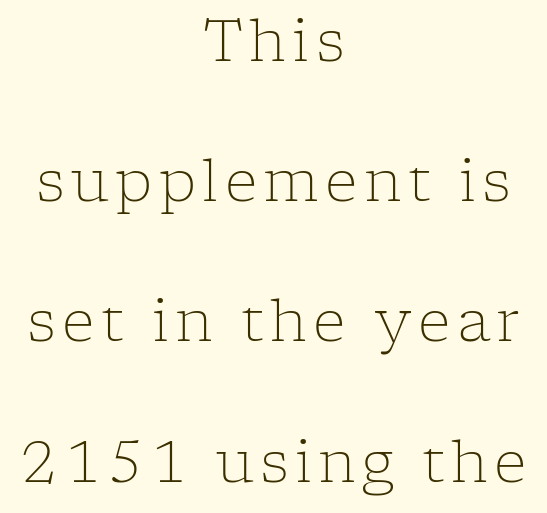
The image shows 57 px light serif type, upright; set centered, loose line spacing (2.46x), not underlined; low stroke contrast and a medium x-height.
